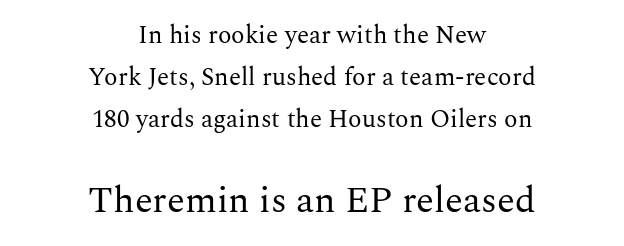
Q: Is the text bold? A: No.
Q: Is the text italic (slanted)? A: No, it is upright.
Q: Is the typeface a serif or a sans-serif typeface? A: Serif.
Q: Is the text underlined? A: No.
Q: How is the paragraph aligned? A: Centered.
Q: Is the spacing between letters normal or unusually wide? A: Normal.
Q: Is the spacing between lines tight, normal or loose? A: Normal.
Q: Which block of text is set in a larger size, the first (top) or the second (bottom)? A: The second (bottom) one.
Q: Width (condensed, normal, or wide)? A: Normal.
Q: Stroke contrast? A: Medium.
Q: x-height? A: Medium.
Q: Monospaced? A: No.
